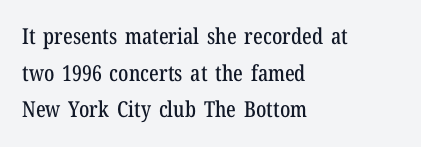
No extra tracking has been applied to these lines. Lines of text with bare space underneath. Nope, not italic — everything's standing straight. Regarding leading, the lines here are spaced in the standard way.
